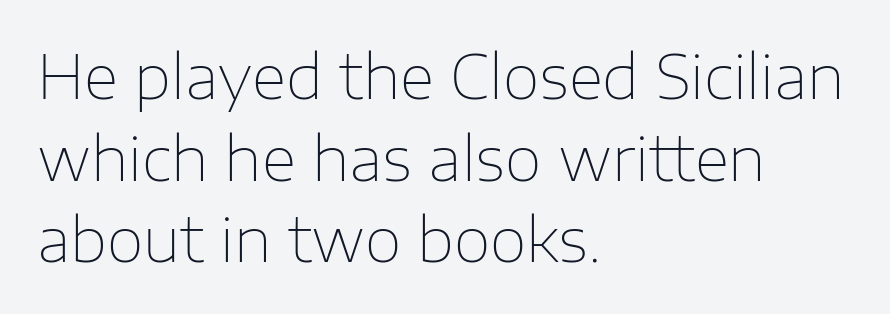
Compared with a typical body face, this is equally light or lighter still. It's the straight-up-and-down kind of type. Bare-footed words on every line. Words appear dense and cohesive because spacing is normal. Is this a fixed-width face? No — the glyphs have proportional, varying widths.
